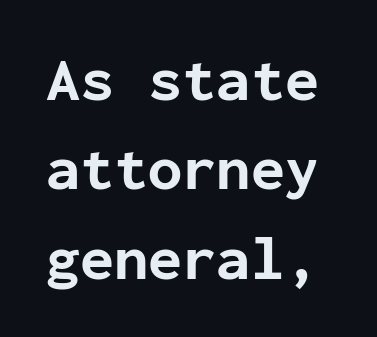
{"serif": "no", "italic": "no", "bold": "yes", "weight": "bold", "width": "normal", "stroke_contrast": "low", "x_height": "medium", "monospaced": "yes", "underline": "no", "line_spacing": "normal", "line_spacing_ratio": 1.44, "letter_spacing": "normal", "letter_spacing_em": 0.0, "glyph_px": 62}
